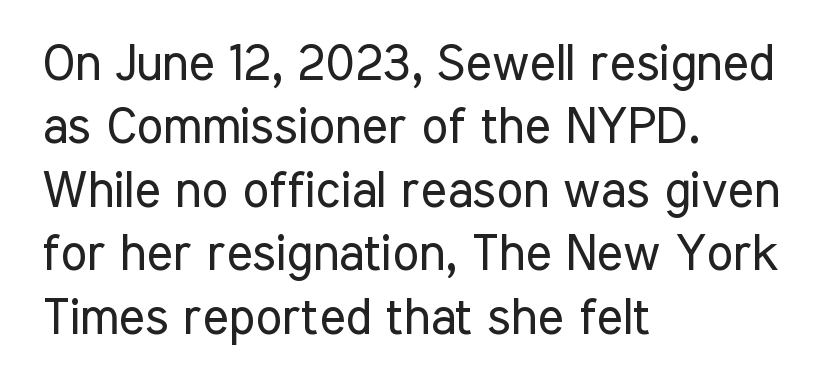
The image shows 50 px regular-weight, condensed sans-serif type, upright; set left-aligned, normal line spacing (1.27x), normal letter spacing, not underlined; low stroke contrast and a medium x-height.
